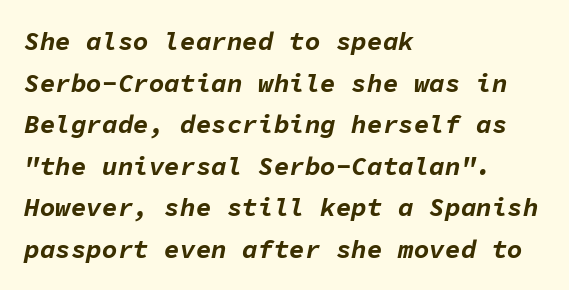
{"italic": "yes", "lean": "right", "slant_degrees": 11, "bold": "yes", "underline": "no", "align": "left", "line_spacing": "normal", "line_spacing_ratio": 1.6, "letter_spacing": "normal", "letter_spacing_em": 0.0, "glyph_px": 26}
